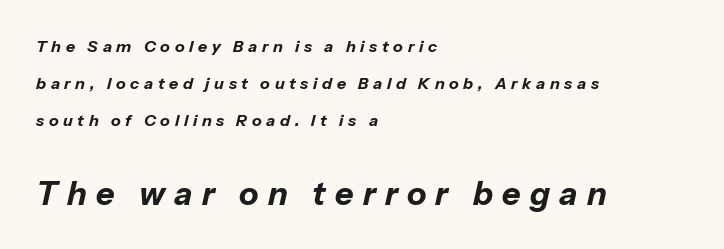
{"italic": "yes", "lean": "right", "slant_degrees": 13, "bold": "yes", "weight": "bold", "width": "normal", "stroke_contrast": "low", "x_height": "medium", "monospaced": "no", "underline": "no", "align": "left", "line_spacing": "loose", "line_spacing_ratio": 2.32, "letter_spacing": "wide", "letter_spacing_em": 0.29, "larger_block": "second", "size_ratio": 2.0, "glyph_px": 32}
